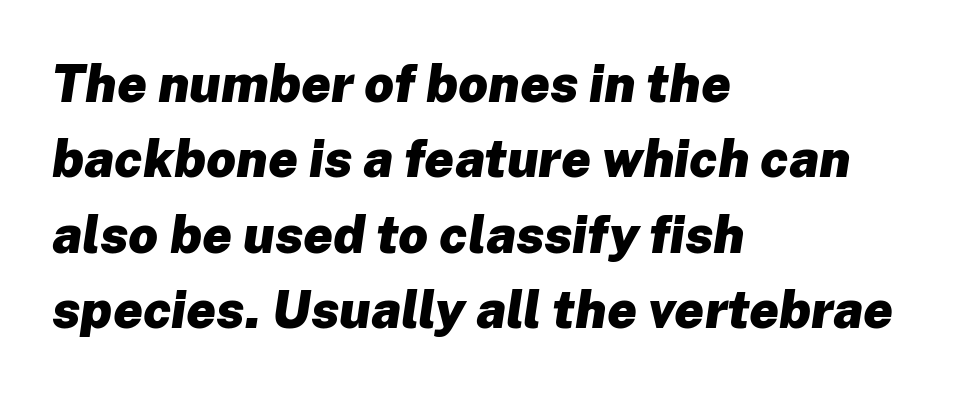
{"italic": "yes", "lean": "right", "slant_degrees": 8, "bold": "yes", "weight": "heavy", "width": "normal", "stroke_contrast": "low", "x_height": "medium", "monospaced": "no", "underline": "no", "align": "left", "line_spacing": "normal", "line_spacing_ratio": 1.45, "letter_spacing": "normal", "letter_spacing_em": 0.0, "glyph_px": 52}
